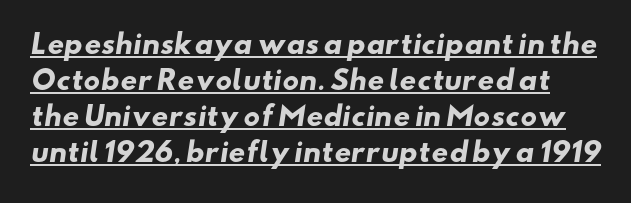
What's the leading like? Ordinary, nothing unusual. Is there an underline? Yes — a line sits under the letters. Is the letter spacing exaggerated? No — it looks like the ordinary default. The strokes are fattened all the way to bold.
